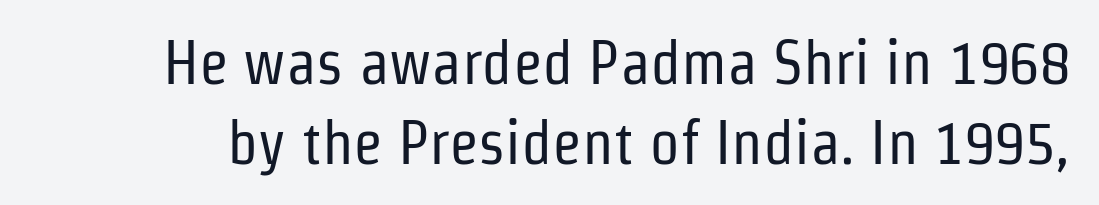
Q: Is the text bold? A: No.
Q: Is the text italic (slanted)? A: No, it is upright.
Q: Is the typeface a serif or a sans-serif typeface? A: Sans-serif.
Q: Is the text underlined? A: No.
Q: Is the spacing between letters normal or unusually wide? A: Normal.
Q: Is the spacing between lines tight, normal or loose? A: Normal.
Q: Width (condensed, normal, or wide)? A: Condensed.
Q: Stroke contrast? A: Low.
Q: x-height? A: Medium.
Q: Monospaced? A: No.
